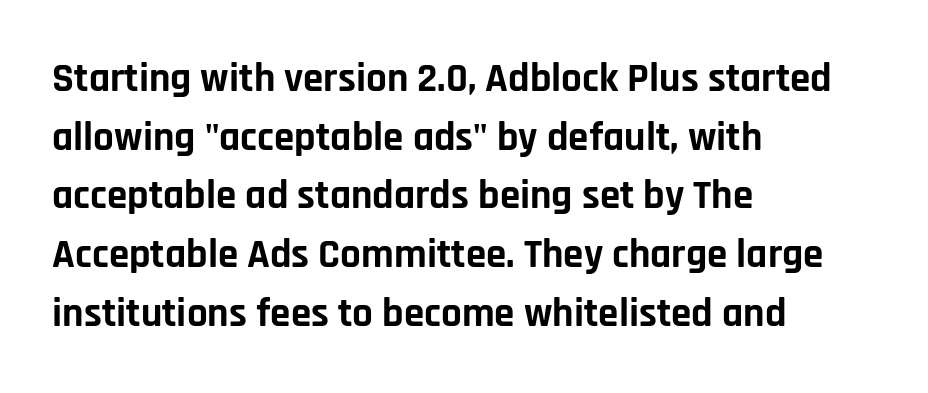
This rendering employs a face without finishing strokes, i.e., a sans-serif. Tracking value appears to be zero — textbook default spacing. Glance below the letters and you will spot only blank space. Style check: upright. Its strokes are broad and dark, the hallmark of bold type.
